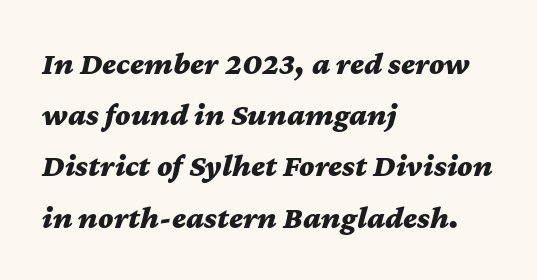
Q: Is the text bold? A: Yes.
Q: Is the text italic (slanted)? A: Yes, it leans right by about 12 degrees.
Q: Is the text underlined? A: No.
Q: How is the paragraph aligned? A: Left-aligned.
Q: Is the spacing between letters normal or unusually wide? A: Normal.
Q: Is the spacing between lines tight, normal or loose? A: Normal.
Q: Width (condensed, normal, or wide)? A: Wide.
Q: Stroke contrast? A: Medium.
Q: x-height? A: Medium.
Q: Monospaced? A: No.
